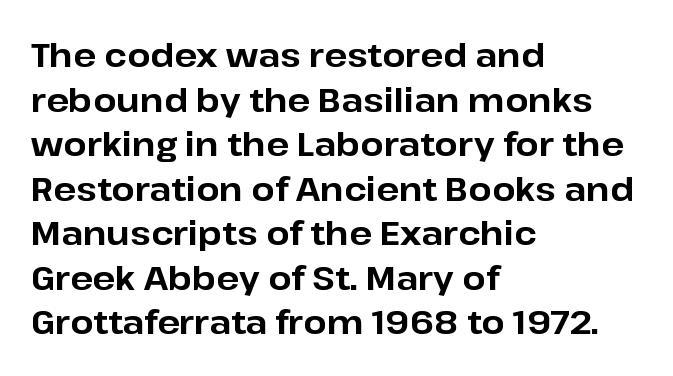
Q: Is the text bold? A: Yes.
Q: Is the text italic (slanted)? A: No, it is upright.
Q: Is the typeface a serif or a sans-serif typeface? A: Sans-serif.
Q: Is the text underlined? A: No.
Q: How is the paragraph aligned? A: Left-aligned.
Q: Is the spacing between letters normal or unusually wide? A: Normal.
Q: Is the spacing between lines tight, normal or loose? A: Normal.
Q: Width (condensed, normal, or wide)? A: Normal.
Q: Stroke contrast? A: Low.
Q: x-height? A: Medium.
Q: Monospaced? A: No.
